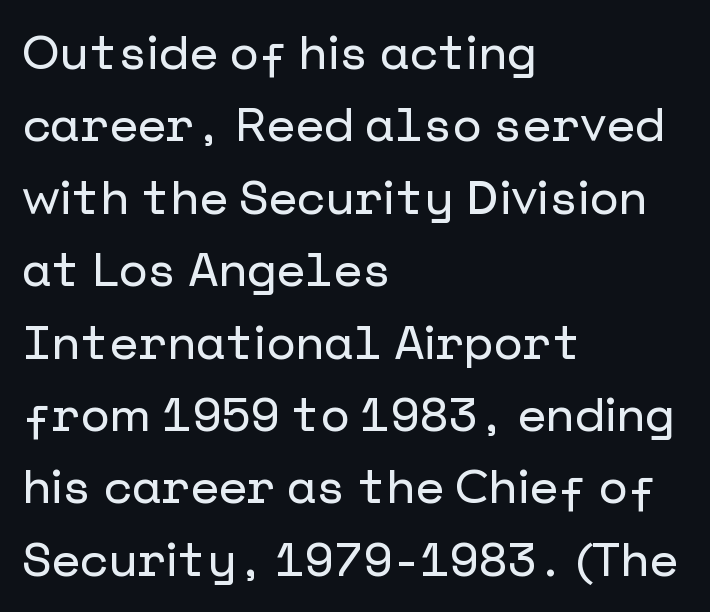
{"serif": "no", "italic": "no", "width": "normal", "stroke_contrast": "low", "x_height": "medium", "underline": "no", "align": "left", "line_spacing": "normal", "line_spacing_ratio": 1.54, "letter_spacing": "normal", "letter_spacing_em": 0.0, "glyph_px": 47}
